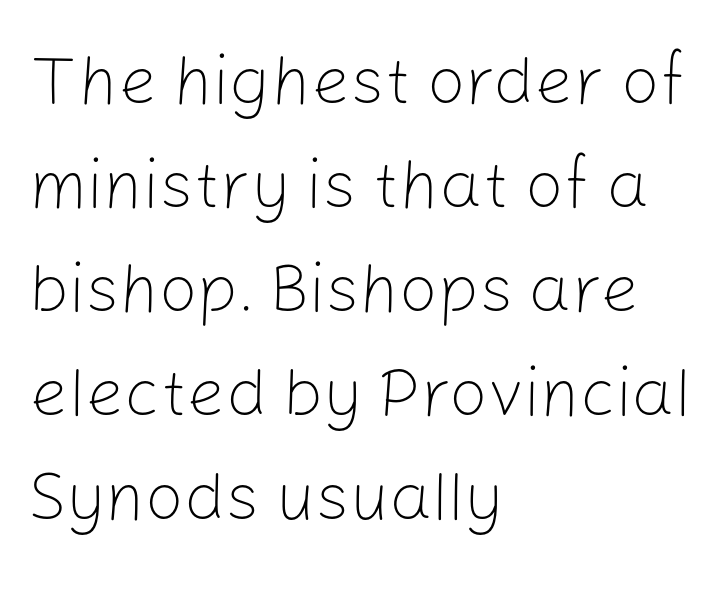
Q: Is the text bold? A: No.
Q: Is the text italic (slanted)? A: No, it is upright.
Q: Is the typeface a serif or a sans-serif typeface? A: Sans-serif.
Q: Is the text underlined? A: No.
Q: How is the paragraph aligned? A: Left-aligned.
Q: Is the spacing between letters normal or unusually wide? A: Normal.
Q: Is the spacing between lines tight, normal or loose? A: Normal.
Q: Width (condensed, normal, or wide)? A: Normal.
Q: Stroke contrast? A: Low.
Q: x-height? A: Medium.
Q: Monospaced? A: No.
